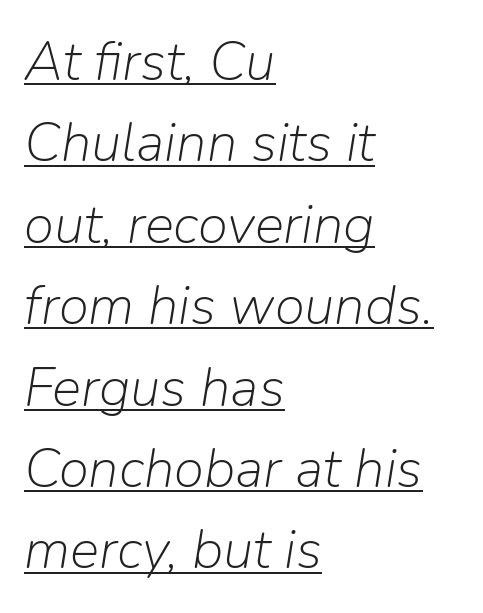
One glance says typical: line gaps are just what's usual. Does the lettering tilt? It does — this is italic. Looks like regular typesetting: each glyph gets only the width it needs. Heft: none added — not bold. Short note: letters normally spaced.
